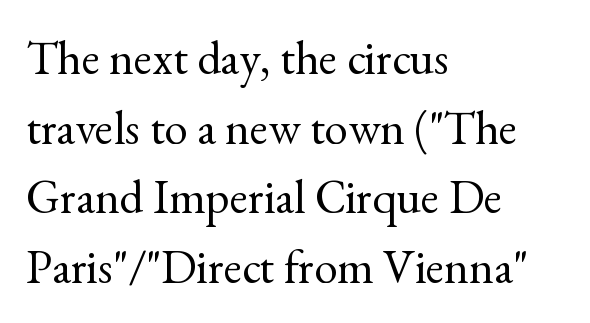
The image shows 47 px regular-weight serif type, upright; set left-aligned, normal line spacing (1.48x), normal letter spacing, not underlined; a small x-height.
